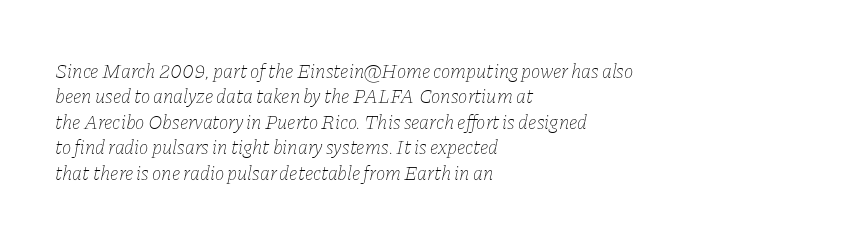
The image shows 20 px text type, italic (leaning right); set left-aligned, normal line spacing (1.27x), normal letter spacing, not underlined.
